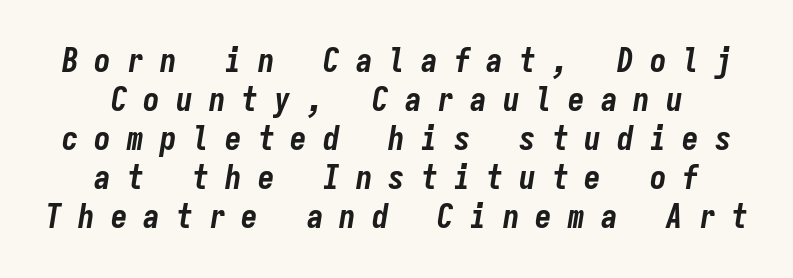
This is oblique type, the kind used for emphasis or titles. Caption: bold face, heavy strokes. The paragraph has two soft edges and a firm central axis. Spacing between characters has been opened up far beyond the box default. The glyphs are unaccompanied by any horizontal stroke below them. A typesetter would call this monospace, since all characters share one set width.
